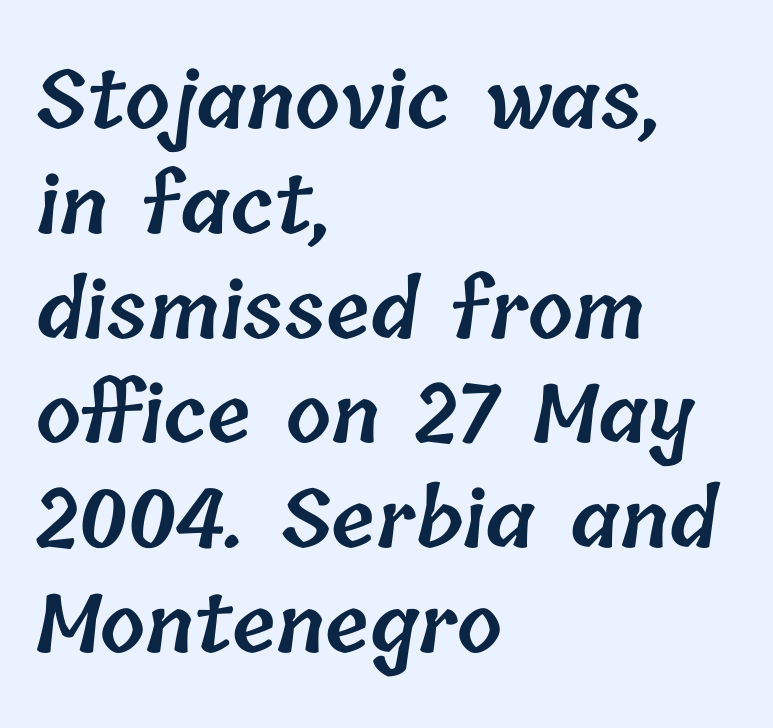
Short and long lines alike share a common starting point at left. Quick note: interline space is typical. Stems and bowls a touch heavier than normal — semibold. A typesetter would call this proportional, since set widths differ per character.
